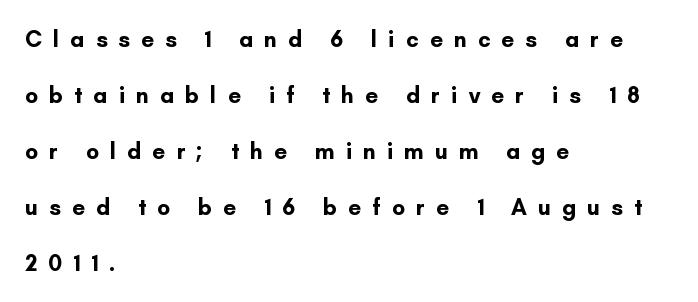
Q: Is the text bold? A: Yes.
Q: Is the text italic (slanted)? A: No, it is upright.
Q: Is the text underlined? A: No.
Q: How is the paragraph aligned? A: Left-aligned.
Q: Is the spacing between letters normal or unusually wide? A: Unusually wide.
Q: Is the spacing between lines tight, normal or loose? A: Loose.
